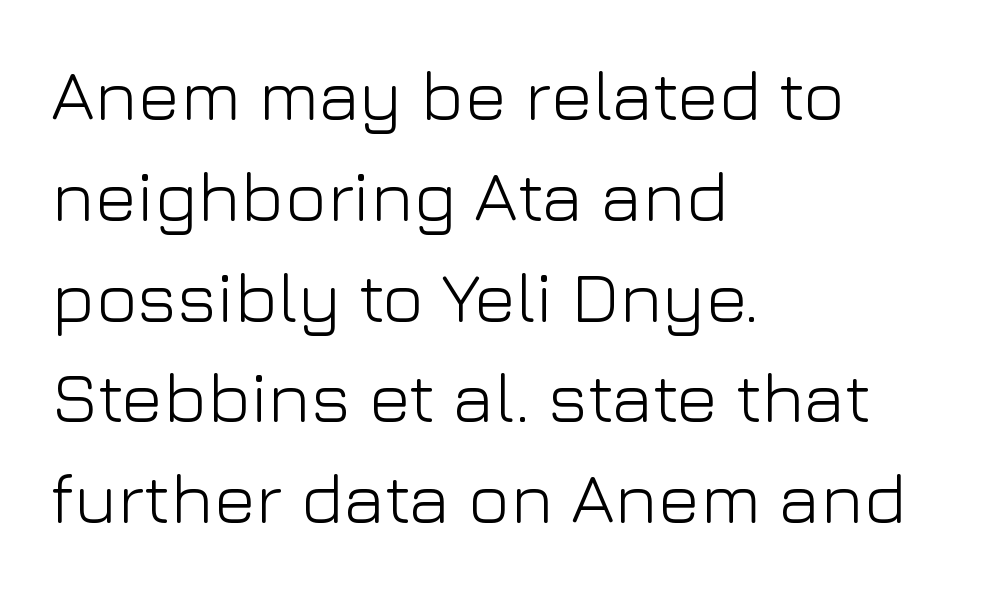
Q: Is the text bold? A: No.
Q: Is the text italic (slanted)? A: No, it is upright.
Q: Is the typeface a serif or a sans-serif typeface? A: Sans-serif.
Q: Is the text underlined? A: No.
Q: How is the paragraph aligned? A: Left-aligned.
Q: Is the spacing between letters normal or unusually wide? A: Normal.
Q: Is the spacing between lines tight, normal or loose? A: Normal.
Q: Width (condensed, normal, or wide)? A: Normal.
Q: Stroke contrast? A: Low.
Q: x-height? A: Medium.
Q: Monospaced? A: No.
